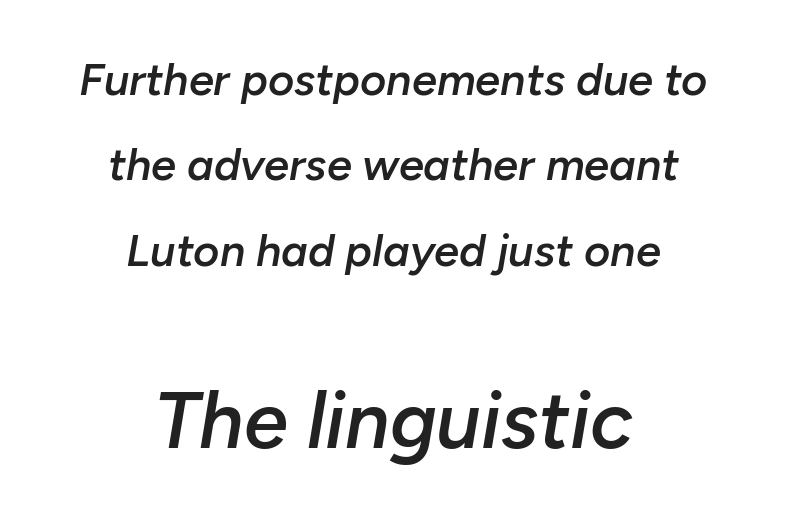
{"italic": "yes", "lean": "right", "slant_degrees": 10, "bold": "semi", "weight": "semibold", "width": "normal", "stroke_contrast": "low", "x_height": "medium", "monospaced": "no", "underline": "no", "align": "center", "line_spacing": "loose", "line_spacing_ratio": 1.9, "letter_spacing": "normal", "letter_spacing_em": 0.0, "larger_block": "second", "size_ratio": 1.76, "glyph_px": 79}
